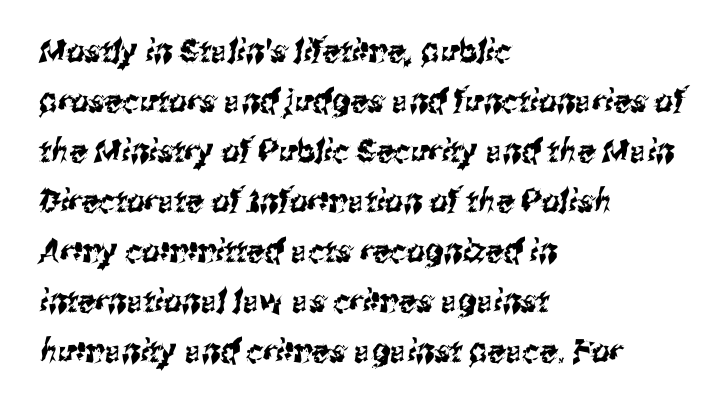
The image shows 32 px condensed sans-serif type; set left-aligned, normal line spacing (1.56x), normal letter spacing, not underlined; medium stroke contrast and a medium x-height.
